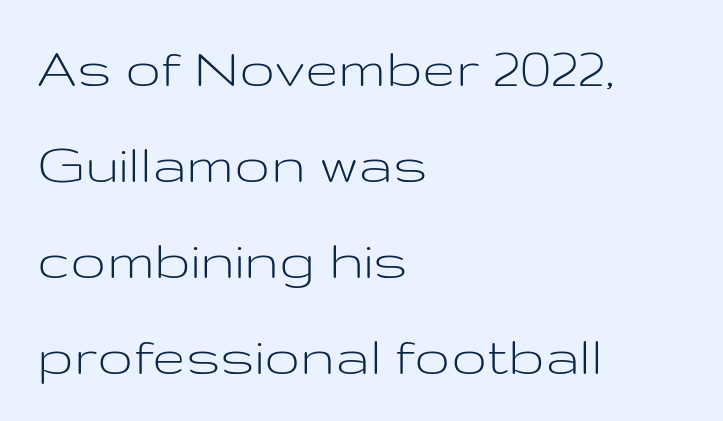
Lines of text with bare space underneath. The rendering uses a moderate line-height, typical for paragraphs. Spacing between characters is what you'd get straight out of the box. The text block is weighted toward the left margin, trailing off unevenly rightward. Does the lettering tilt? It doesn't — this is upright. No letter is thick-stroked: the sample isn't bold.
